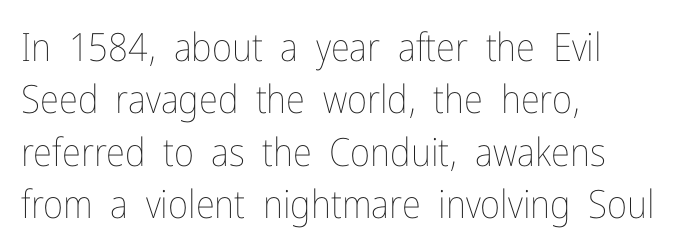
Q: Is the text bold? A: No.
Q: Is the text italic (slanted)? A: No, it is upright.
Q: Is the text underlined? A: No.
Q: How is the paragraph aligned? A: Left-aligned.
Q: Is the spacing between letters normal or unusually wide? A: Normal.
Q: Is the spacing between lines tight, normal or loose? A: Normal.
Q: Width (condensed, normal, or wide)? A: Condensed.
Q: Stroke contrast? A: Low.
Q: x-height? A: Medium.
Q: Monospaced? A: No.
